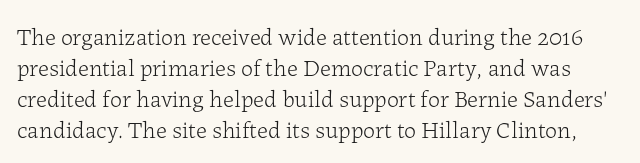
Q: Is the text bold? A: No.
Q: Is the text italic (slanted)? A: No, it is upright.
Q: Is the text underlined? A: No.
Q: Is the spacing between letters normal or unusually wide? A: Normal.
Q: Is the spacing between lines tight, normal or loose? A: Normal.
